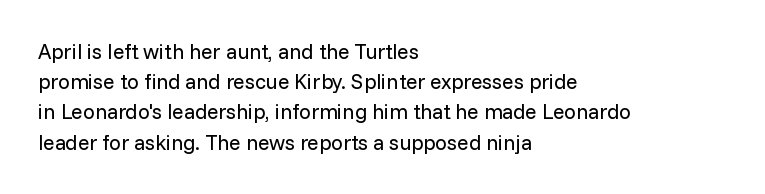
Regarding leading, the lines here are spaced in the standard way. Underline: absent. A classic flush-left, rag-right setting is used for this passage. Every character sits straight up, as roman type does.
